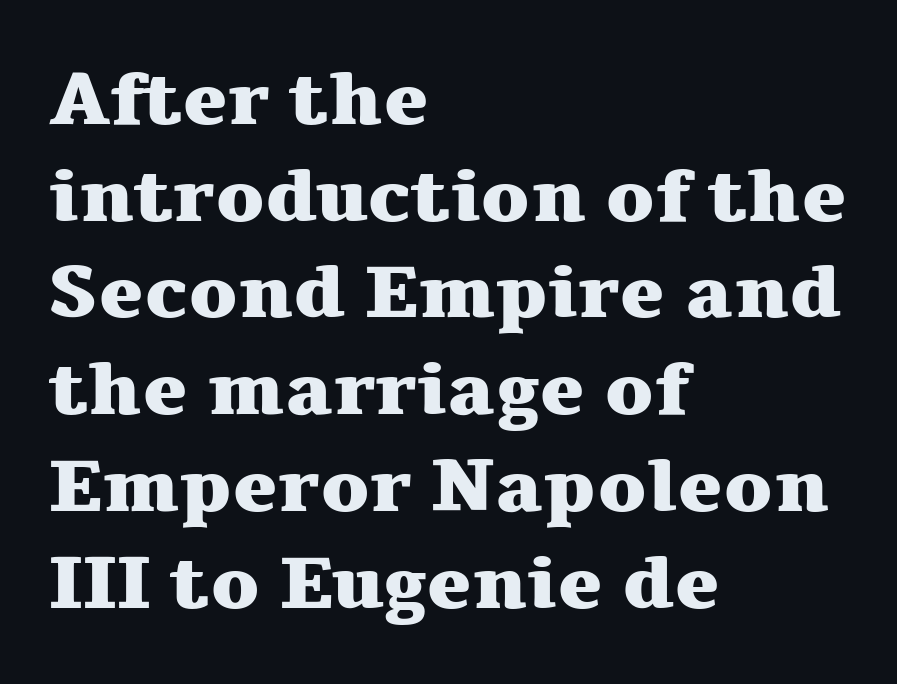
Q: Is the text bold? A: Yes.
Q: Is the text italic (slanted)? A: No, it is upright.
Q: Is the typeface a serif or a sans-serif typeface? A: Serif.
Q: Is the text underlined? A: No.
Q: How is the paragraph aligned? A: Left-aligned.
Q: Is the spacing between letters normal or unusually wide? A: Normal.
Q: Is the spacing between lines tight, normal or loose? A: Normal.
Q: Width (condensed, normal, or wide)? A: Wide.
Q: Stroke contrast? A: Medium.
Q: x-height? A: Medium.
Q: Monospaced? A: No.
